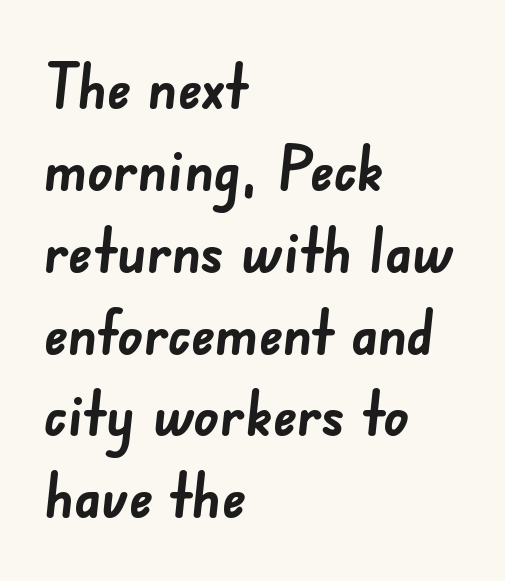
{"serif": "no", "bold": "yes", "weight": "semibold", "width": "normal", "stroke_contrast": "low", "x_height": "small", "monospaced": "no", "underline": "no", "align": "left", "line_spacing": "normal", "line_spacing_ratio": 1.32, "letter_spacing": "normal", "letter_spacing_em": 0.0, "glyph_px": 62}
